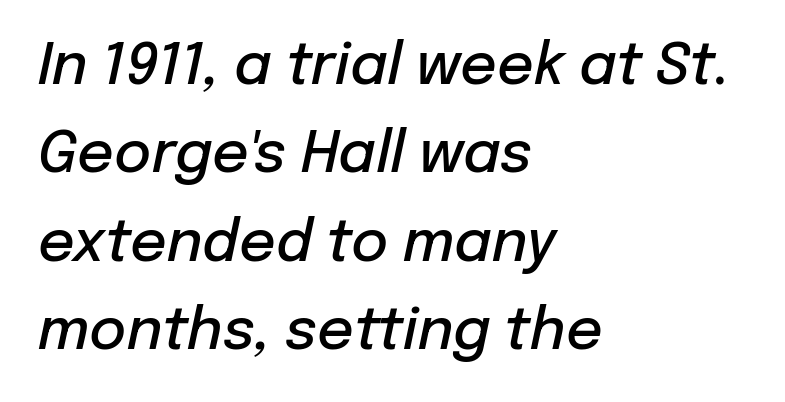
The paragraph has a hard left edge and a soft right edge. When letters slant like this, we call the style italic. Spacing verdict: proportional, widths tailored to each character. The face used here is a semibold: visibly heavier than regular, lighter than bold. The tracking reads as untouched default to a designer's eye. Horizontal bands of white between lines are of average thickness.
